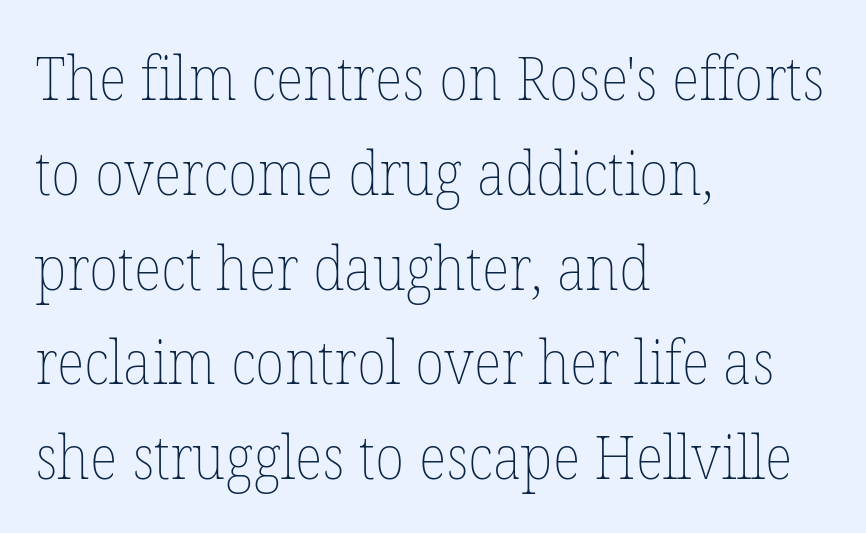
Stems and bowls with no extra thickness — not bold. Which margin do the lines hug? The left one — the right edge is uneven. Is this a fixed-width face? No — the glyphs have proportional, varying widths. Horizontal bands of white between lines are of average thickness. Caption: standard tracking, unaltered. The lettering holds an erect, upright posture throughout.
